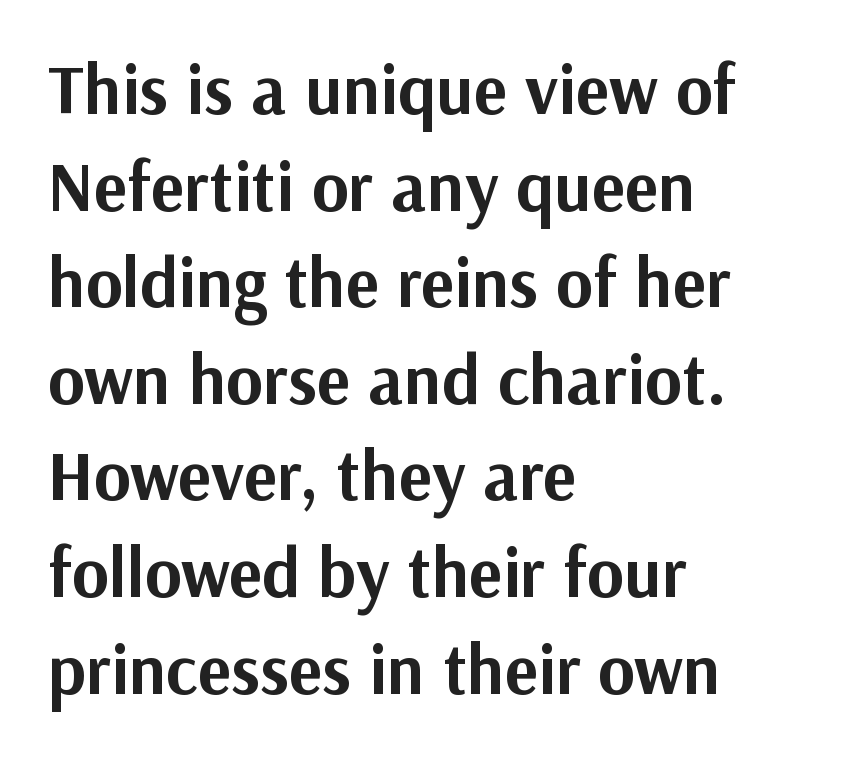
The image shows 70 px bold sans-serif type, upright; set left-aligned, normal line spacing (1.38x), normal letter spacing, not underlined; medium stroke contrast and a medium x-height.
